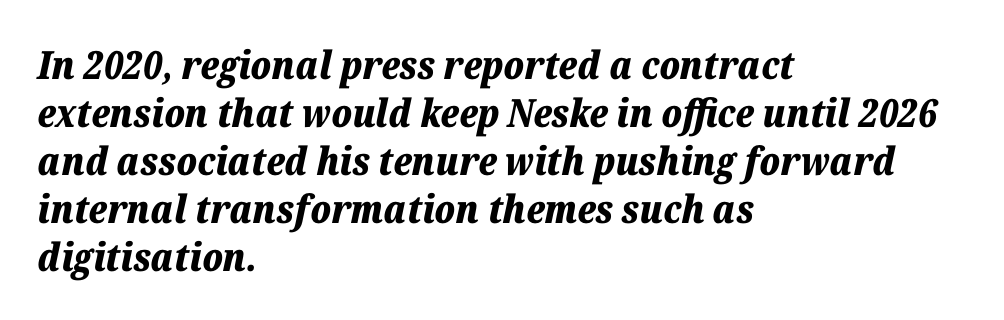
{"italic": "yes", "lean": "right", "slant_degrees": 12, "bold": "yes", "weight": "bold", "width": "normal", "stroke_contrast": "low", "x_height": "medium", "monospaced": "no", "underline": "no", "align": "left", "line_spacing_ratio": 1.23, "letter_spacing": "normal", "letter_spacing_em": 0.0, "glyph_px": 39}
